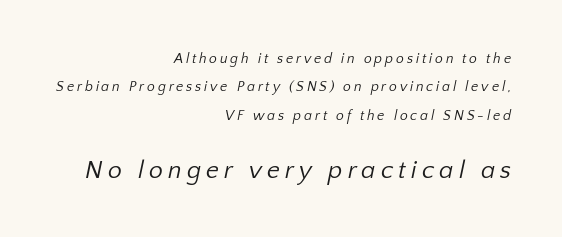
Q: Is the text bold? A: No.
Q: Is the text underlined? A: No.
Q: How is the paragraph aligned? A: Right-aligned.
Q: Is the spacing between letters normal or unusually wide? A: Unusually wide.
Q: Is the spacing between lines tight, normal or loose? A: Loose.
Q: Which block of text is set in a larger size, the first (top) or the second (bottom)? A: The second (bottom) one.
